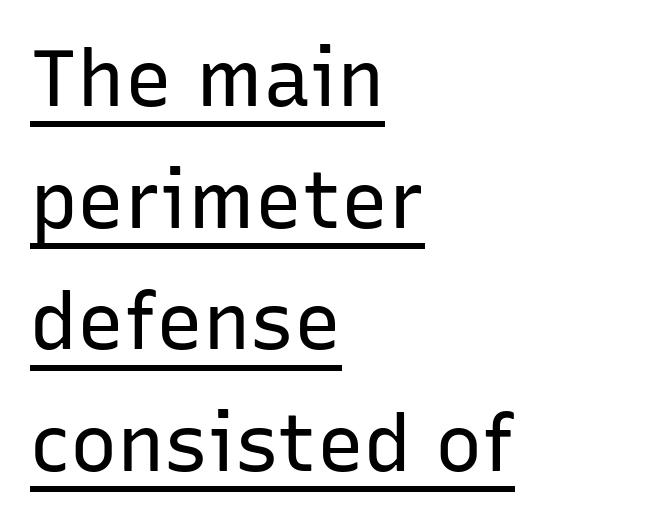
Notice how the stems are strictly vertical — no italics here. Looks like regular typesetting: each glyph gets only the width it needs. No chunkiness to these letters — they're not bold. Look at the bottom of the vertical strokes: they stop flat, with no serifs.
